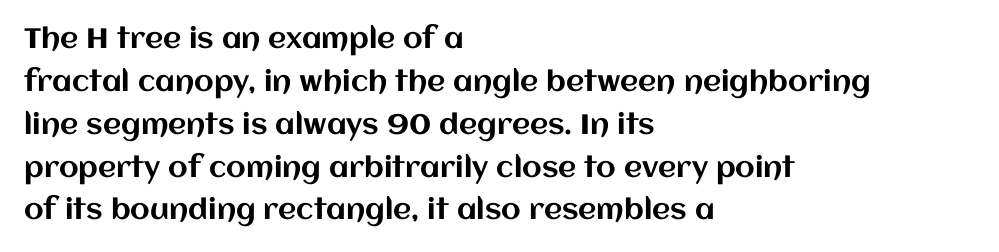
The image shows 28 px text type, upright; set left-aligned, normal line spacing (1.53x), normal letter spacing, not underlined; medium stroke contrast and a large x-height.
